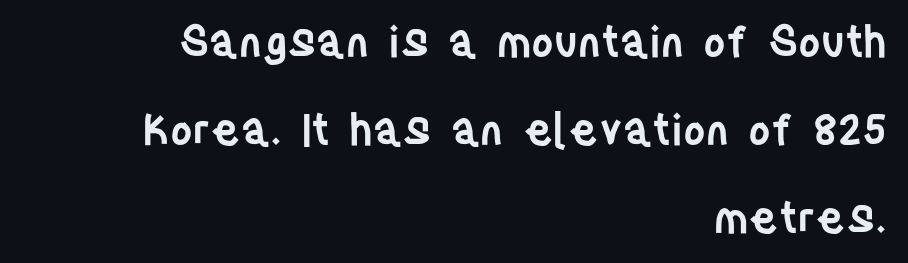
Q: Is the text bold? A: Semi-bold.
Q: Is the text italic (slanted)? A: No, it is upright.
Q: Is the typeface a serif or a sans-serif typeface? A: Sans-serif.
Q: Is the text underlined? A: No.
Q: How is the paragraph aligned? A: Right-aligned.
Q: Is the spacing between letters normal or unusually wide? A: Normal.
Q: Is the spacing between lines tight, normal or loose? A: Loose.
Q: Width (condensed, normal, or wide)? A: Condensed.
Q: Stroke contrast? A: Low.
Q: x-height? A: Large.
Q: Monospaced? A: No.
